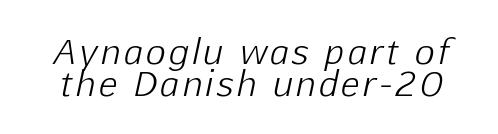
{"italic": "yes", "lean": "right", "slant_degrees": 12, "bold": "no", "weight": "light", "width": "normal", "stroke_contrast": "low", "x_height": "medium", "monospaced": "no", "underline": "no", "line_spacing": "tight", "line_spacing_ratio": 0.95, "glyph_px": 34}
